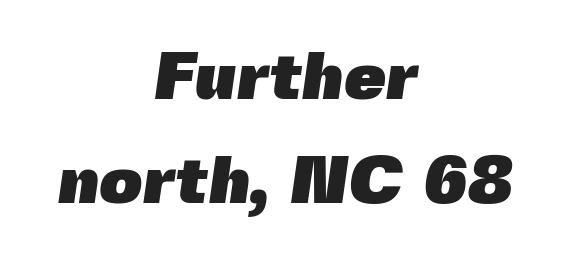
Q: Is the text bold? A: Yes.
Q: Is the typeface a serif or a sans-serif typeface? A: Sans-serif.
Q: Is the text underlined? A: No.
Q: How is the paragraph aligned? A: Centered.
Q: Is the spacing between letters normal or unusually wide? A: Normal.
Q: Is the spacing between lines tight, normal or loose? A: Normal.
Q: Width (condensed, normal, or wide)? A: Normal.
Q: x-height? A: Medium.
Q: Monospaced? A: No.
